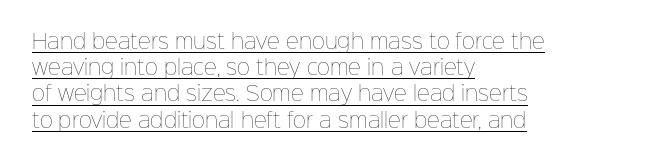
{"italic": "no", "bold": "no", "underline": "yes", "align": "left", "line_spacing": "normal", "line_spacing_ratio": 1.31, "letter_spacing": "normal", "letter_spacing_em": 0.0, "glyph_px": 20}
